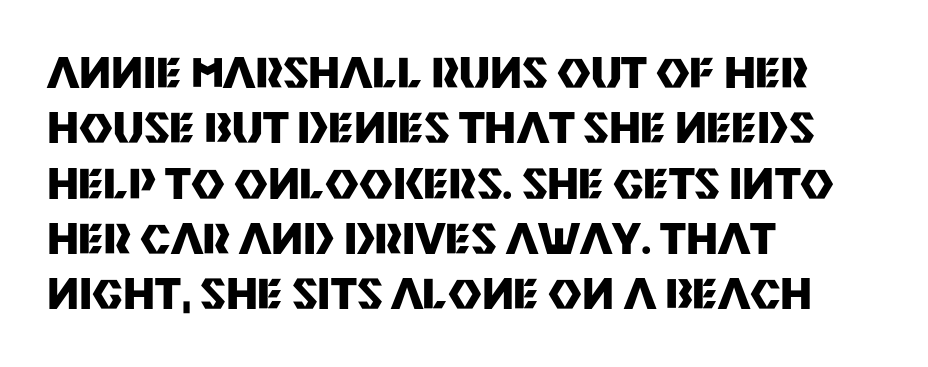
{"serif": "no", "italic": "no", "bold": "yes", "weight": "heavy", "width": "normal", "stroke_contrast": "medium", "x_height": "large", "monospaced": "no", "underline": "no", "align": "left", "line_spacing": "normal", "line_spacing_ratio": 1.35, "letter_spacing": "normal", "letter_spacing_em": 0.0, "glyph_px": 41}
